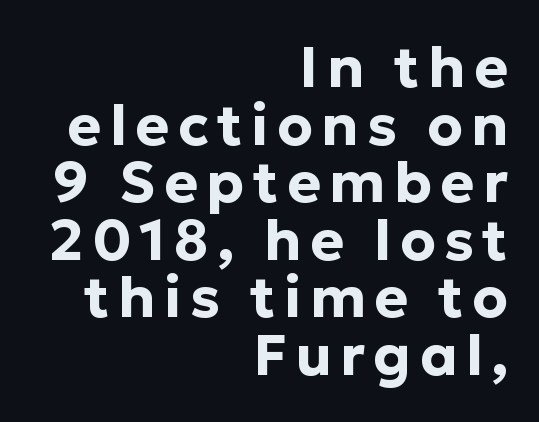
The characters display no serif detailing; their extremities are plain. Visually the block forms a straight wall on the right and a jagged coastline on the left. These lines huddle together more closely than default settings would place them. The gap between lines stays unmarked. Each glyph is drawn with heavy, bold strokes.
